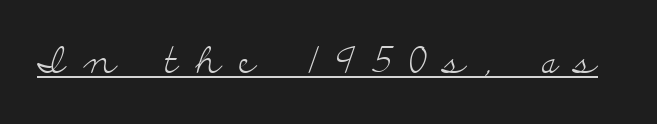
The image shows 36 px light, wide serif type; set unusually wide letter spacing (+0.49 em), underlined; low stroke contrast and a small x-height.
